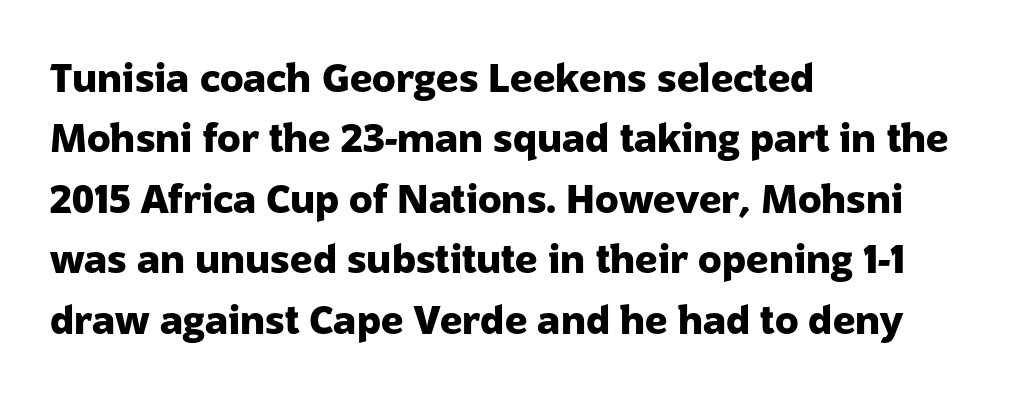
The image shows 39 px heavy sans-serif type, upright; set left-aligned, normal line spacing (1.55x), normal letter spacing, not underlined; low stroke contrast and a medium x-height.
